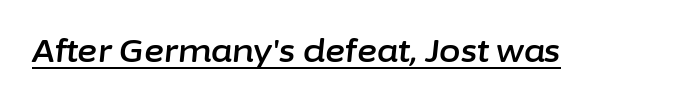
Q: Is the text italic (slanted)? A: Yes, it leans right by about 6 degrees.
Q: Is the text underlined? A: Yes.
Q: Is the spacing between letters normal or unusually wide? A: Normal.
Q: Width (condensed, normal, or wide)? A: Normal.
Q: Stroke contrast? A: Low.
Q: x-height? A: Medium.
Q: Monospaced? A: No.
